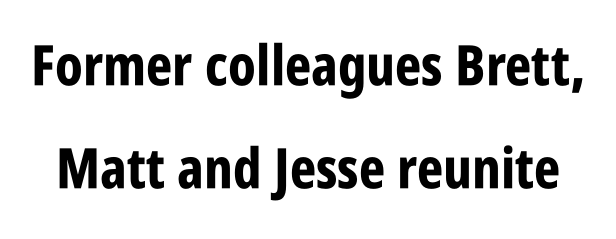
The strip under each line holds only bare page. Do the characters align in a grid? No, the font is proportional. In terms of posture, this sample is upright. Are there feet on the stems? There aren't — it's a sans. Inter-character spacing is left at the font's built-in metrics.
